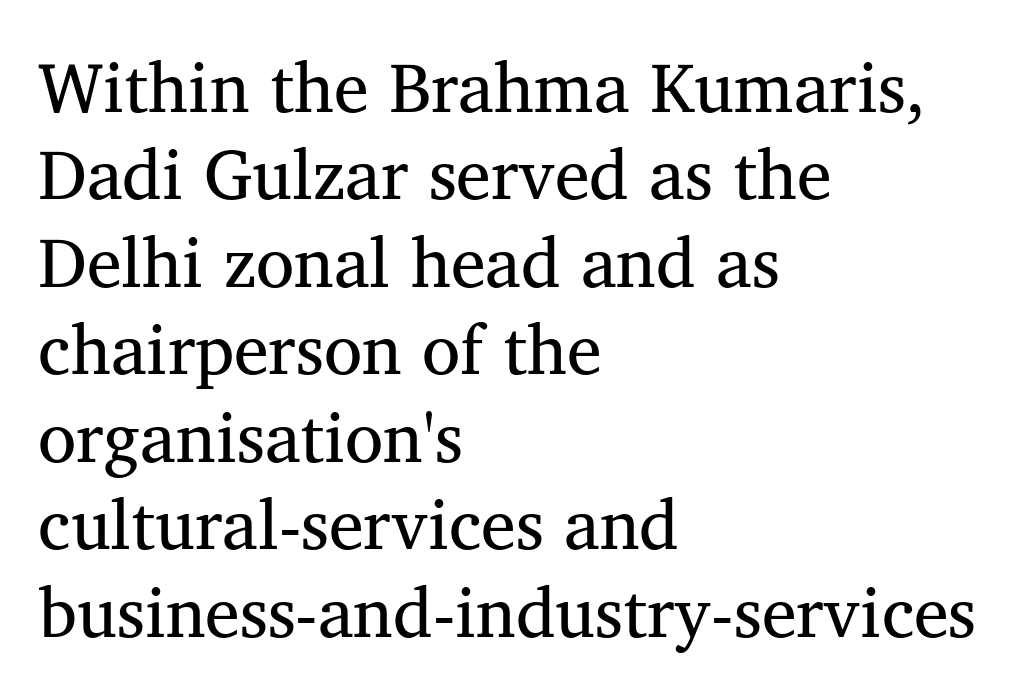
The image shows 70 px regular-weight serif type, upright; set left-aligned, normal line spacing (1.25x), normal letter spacing, not underlined; medium stroke contrast and a medium x-height.
